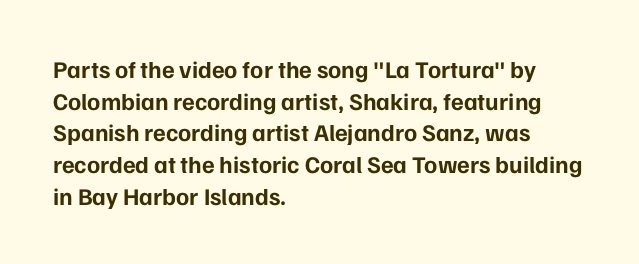
The image shows 24 px bold type, upright; set left-aligned, normal line spacing (1.32x), normal letter spacing, not underlined.
